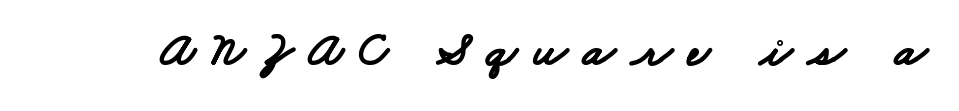
{"serif": "no", "bold": "yes", "weight": "bold", "width": "wide", "stroke_contrast": "low", "x_height": "small", "monospaced": "no", "underline": "no", "letter_spacing": "wide", "letter_spacing_em": 0.32, "glyph_px": 48}
